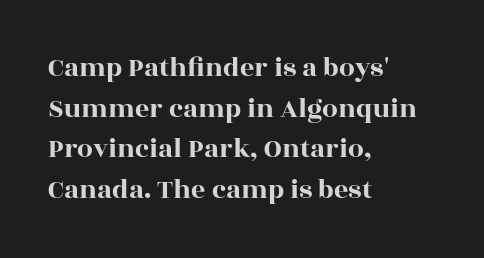
{"serif": "yes", "italic": "no", "width": "wide", "x_height": "large", "monospaced": "no", "underline": "no", "align": "left", "line_spacing": "normal", "line_spacing_ratio": 1.45, "letter_spacing": "normal", "letter_spacing_em": 0.0, "glyph_px": 28}
